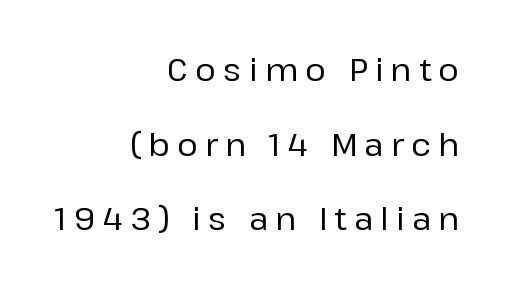
{"serif": "no", "italic": "no", "width": "normal", "stroke_contrast": "low", "x_height": "medium", "monospaced": "no", "underline": "no", "align": "right", "line_spacing": "loose", "line_spacing_ratio": 2.41, "letter_spacing": "wide", "letter_spacing_em": 0.24, "glyph_px": 31}
